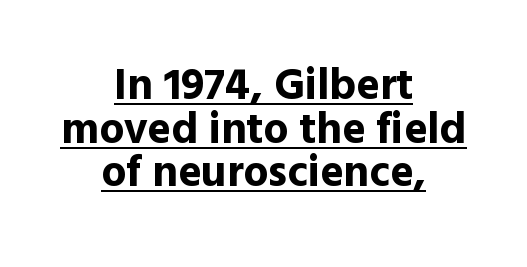
{"serif": "no", "italic": "no", "bold": "yes", "weight": "bold", "width": "normal", "x_height": "medium", "monospaced": "no", "underline": "yes", "align": "center", "line_spacing": "tight", "line_spacing_ratio": 0.99, "letter_spacing": "normal", "letter_spacing_em": 0.0, "glyph_px": 44}
